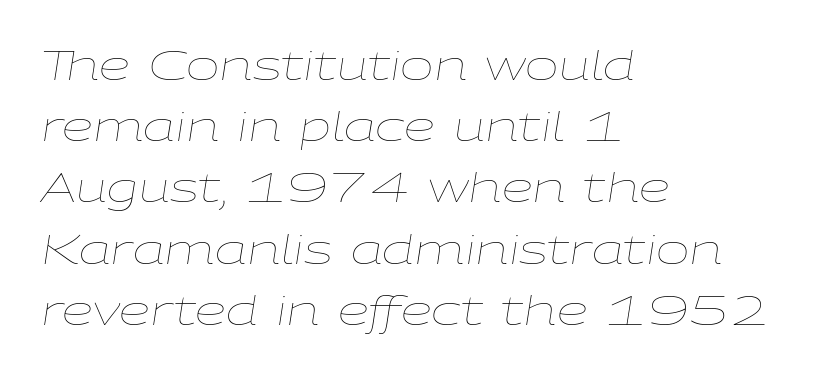
Summary of weight: not heavy and not bold. Is this a fixed-width face? No — the glyphs have proportional, varying widths. The glyphs look as if they've been sheared to an angle. The passage shown stacks its lines at a standard gap. Horizontal alignment here is leftward, the default for most running prose.
